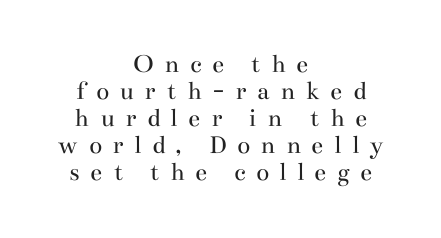
Q: Is the text bold? A: No.
Q: Is the text italic (slanted)? A: No, it is upright.
Q: Is the text underlined? A: No.
Q: How is the paragraph aligned? A: Centered.
Q: Is the spacing between letters normal or unusually wide? A: Unusually wide.
Q: Is the spacing between lines tight, normal or loose? A: Tight.
